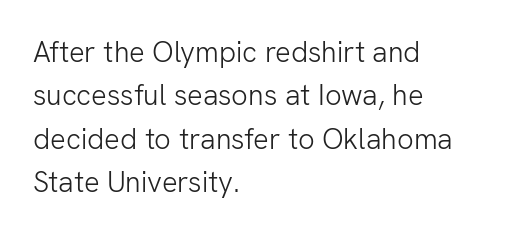
Q: Is the text bold? A: No.
Q: Is the text italic (slanted)? A: No, it is upright.
Q: Is the typeface a serif or a sans-serif typeface? A: Sans-serif.
Q: Is the text underlined? A: No.
Q: How is the paragraph aligned? A: Left-aligned.
Q: Is the spacing between letters normal or unusually wide? A: Normal.
Q: Is the spacing between lines tight, normal or loose? A: Normal.
Q: Width (condensed, normal, or wide)? A: Normal.
Q: Stroke contrast? A: Low.
Q: x-height? A: Medium.
Q: Monospaced? A: No.
